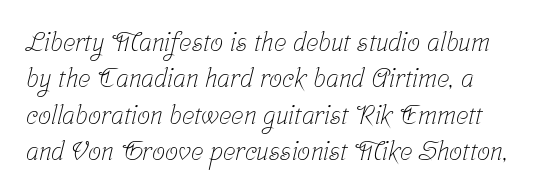
{"bold": "no", "underline": "no", "line_spacing": "normal", "line_spacing_ratio": 1.4, "letter_spacing": "normal", "letter_spacing_em": 0.0, "glyph_px": 26}
